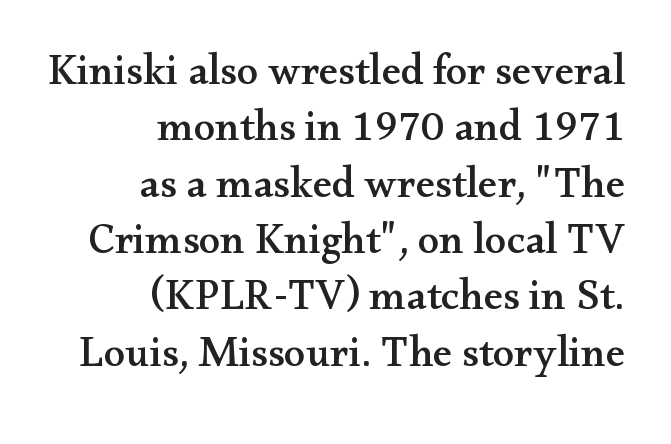
The image shows 43 px wide serif type, upright; set right-aligned, normal line spacing (1.31x), normal letter spacing, not underlined; medium stroke contrast and a small x-height.
